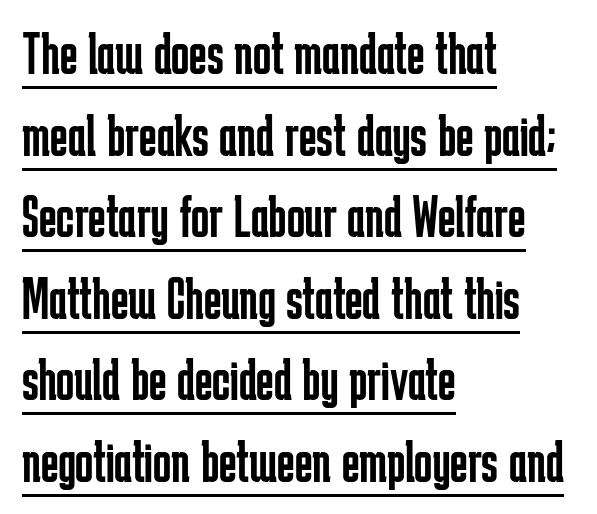
The image shows 60 px regular-weight, condensed sans-serif type, upright; set left-aligned, normal line spacing (1.36x), normal letter spacing, underlined; low stroke contrast and a medium x-height.
